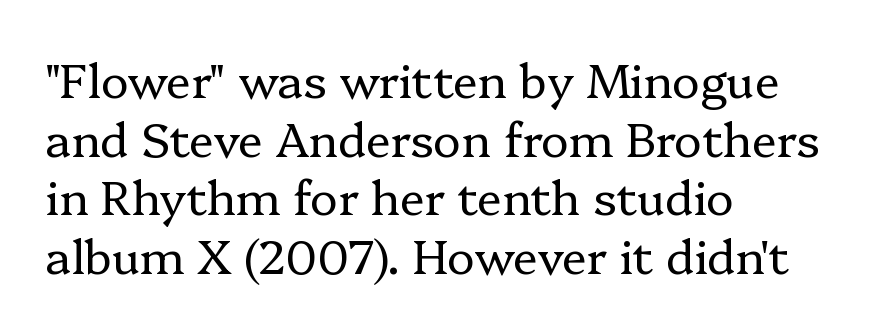
{"serif": "yes", "italic": "no", "bold": "no", "weight": "regular", "width": "normal", "stroke_contrast": "low", "x_height": "medium", "monospaced": "no", "underline": "no", "align": "left", "line_spacing": "normal", "line_spacing_ratio": 1.25, "letter_spacing": "normal", "letter_spacing_em": 0.0, "glyph_px": 47}
